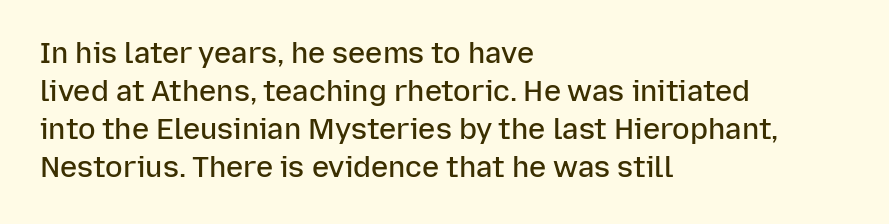
The image shows 29 px semibold sans-serif type, upright; set left-aligned, normal line spacing (1.31x), normal letter spacing, not underlined; low stroke contrast and a medium x-height.
